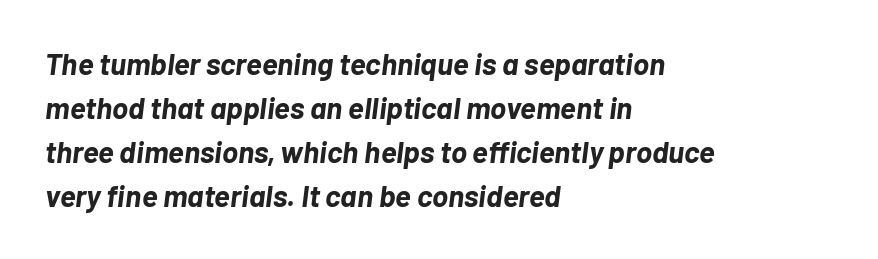
The image shows 30 px bold type, italic (leaning right); set left-aligned, normal line spacing (1.47x), normal letter spacing, not underlined; low stroke contrast and a medium x-height.
